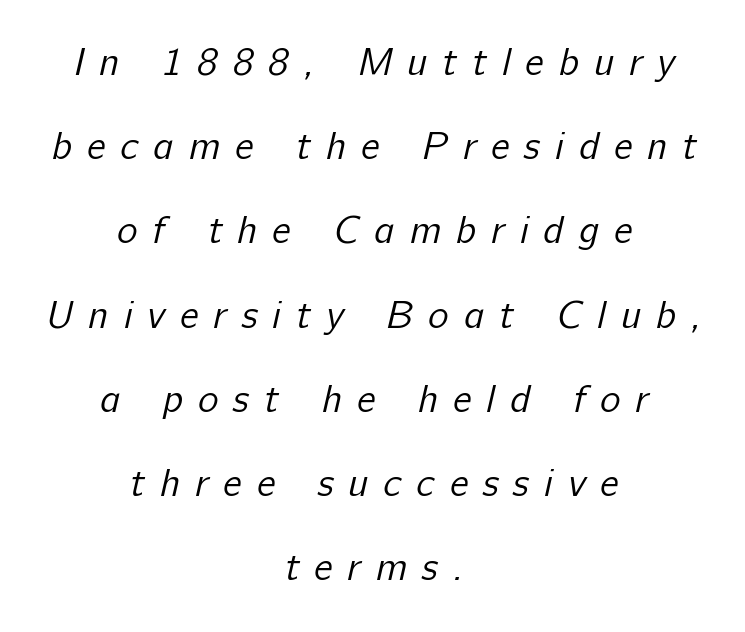
Q: Is the text bold? A: No.
Q: Is the typeface a serif or a sans-serif typeface? A: Sans-serif.
Q: Is the text underlined? A: No.
Q: How is the paragraph aligned? A: Centered.
Q: Is the spacing between letters normal or unusually wide? A: Unusually wide.
Q: Is the spacing between lines tight, normal or loose? A: Loose.
Q: Width (condensed, normal, or wide)? A: Normal.
Q: Stroke contrast? A: Low.
Q: x-height? A: Medium.
Q: Monospaced? A: No.
